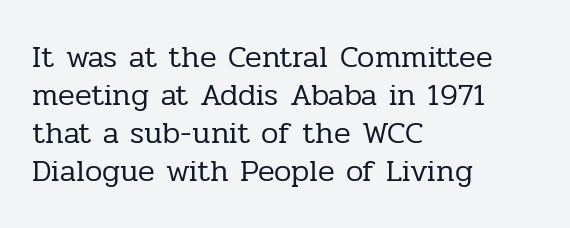
The image shows 31 px regular-weight serif type, upright; set left-aligned, line spacing 1.23x, normal letter spacing, not underlined; low stroke contrast and a medium x-height.
